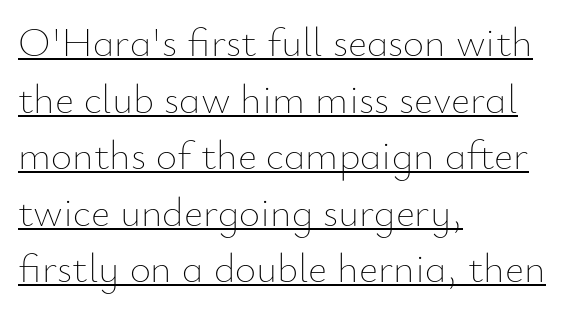
{"italic": "no", "bold": "no", "weight": "thin", "width": "normal", "stroke_contrast": "low", "x_height": "small", "monospaced": "no", "underline": "yes", "align": "left", "line_spacing": "normal", "line_spacing_ratio": 1.38, "letter_spacing": "normal", "letter_spacing_em": 0.0, "glyph_px": 41}
